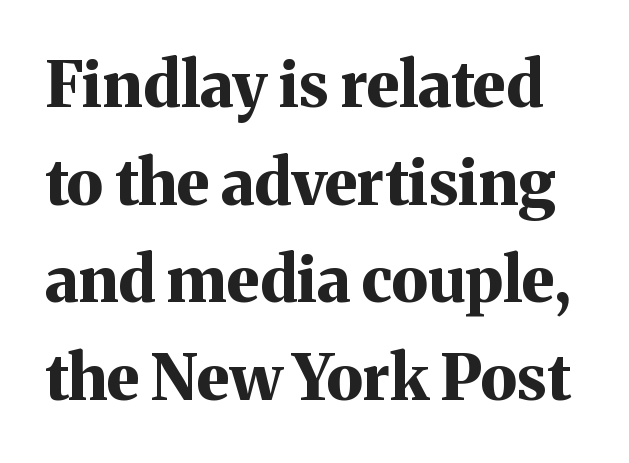
Does the lettering tilt? It doesn't — this is upright. A serif font was chosen for this passage. The foot of each line stays bare and open. Think of a printed novel: that variable character pitch is what you see here. Notice how thick the strokes are: this is what a full bold looks like.
